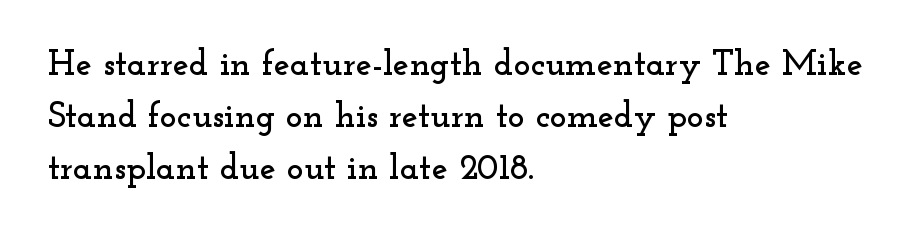
The image shows 36 px wide serif type, upright; set left-aligned, normal line spacing (1.44x), normal letter spacing, not underlined; low stroke contrast and a small x-height.
